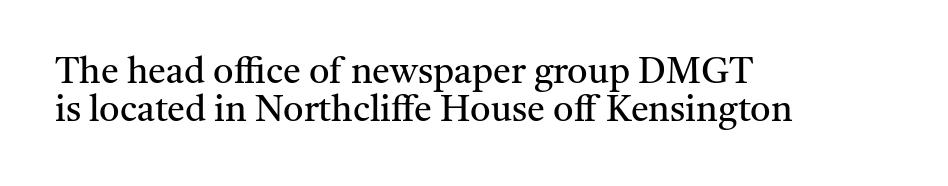
The image shows 36 px regular-weight serif type, upright; set left-aligned, tight line spacing (1.06x), normal letter spacing, not underlined; medium stroke contrast and a medium x-height.
